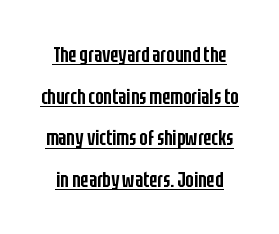
{"italic": "no", "bold": "semi", "underline": "yes", "line_spacing_ratio": 1.89, "letter_spacing": "normal", "letter_spacing_em": 0.0, "glyph_px": 22}
